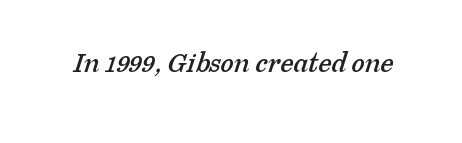
The image shows 30 px serif type; set normal letter spacing, not underlined; low stroke contrast and a medium x-height.
